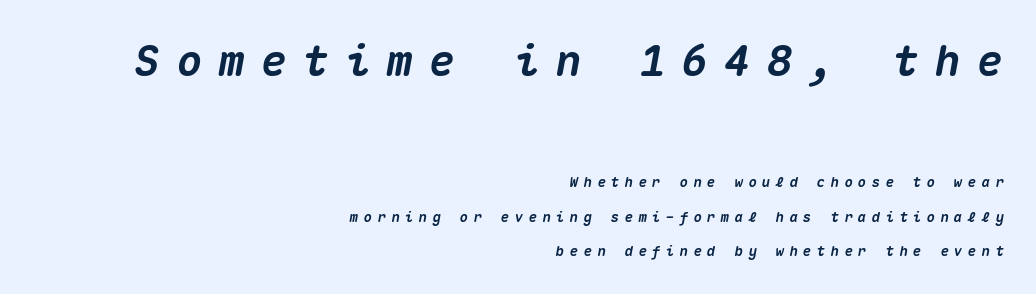
In terms of posture, this sample is oblique. Its strokes are broad and dark, the hallmark of bold type. Vertically, the passage feels expansive, rows floating well apart. Short and long lines alike share a common ending point at right. Which chunk is bigger? The first one — the top block dwarfs the bottom. You could count columns in this text — the font is strictly monospaced.
